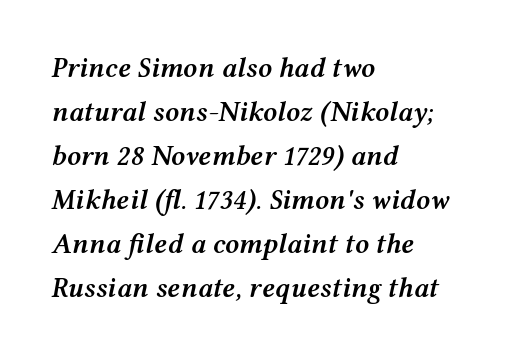
The image shows 28 px semibold, wide type, italic (leaning right); set left-aligned, normal line spacing (1.57x), normal letter spacing, not underlined; medium stroke contrast and a medium x-height.
